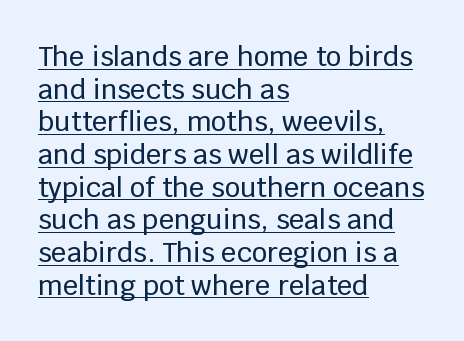
Q: Is the text italic (slanted)? A: No, it is upright.
Q: Is the text underlined? A: Yes.
Q: How is the paragraph aligned? A: Left-aligned.
Q: Is the spacing between letters normal or unusually wide? A: Normal.
